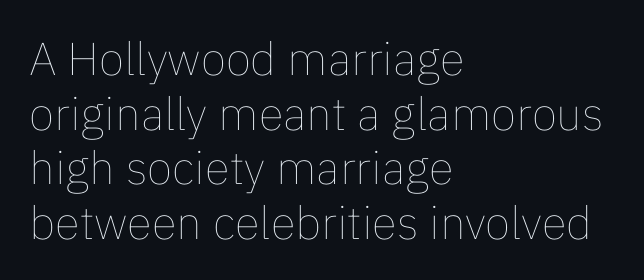
Q: Is the text bold? A: No.
Q: Is the text italic (slanted)? A: No, it is upright.
Q: Is the text underlined? A: No.
Q: How is the paragraph aligned? A: Left-aligned.
Q: Is the spacing between letters normal or unusually wide? A: Normal.
Q: Width (condensed, normal, or wide)? A: Normal.
Q: Stroke contrast? A: Low.
Q: x-height? A: Medium.
Q: Monospaced? A: No.
